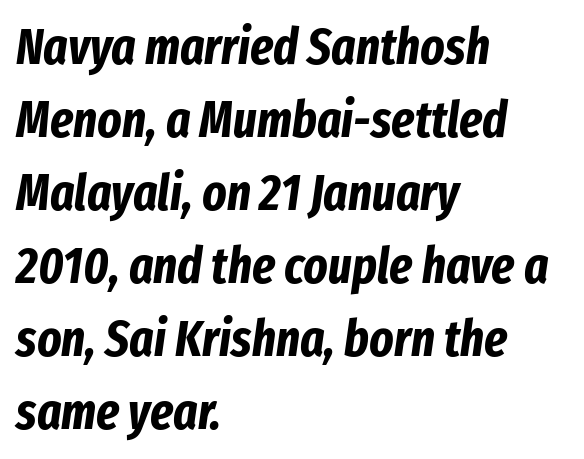
Q: Is the text bold? A: Yes.
Q: Is the text italic (slanted)? A: Yes, it leans right by about 8 degrees.
Q: Is the text underlined? A: No.
Q: How is the paragraph aligned? A: Left-aligned.
Q: Is the spacing between letters normal or unusually wide? A: Normal.
Q: Is the spacing between lines tight, normal or loose? A: Normal.
Q: Width (condensed, normal, or wide)? A: Condensed.
Q: Stroke contrast? A: Low.
Q: x-height? A: Medium.
Q: Monospaced? A: No.
